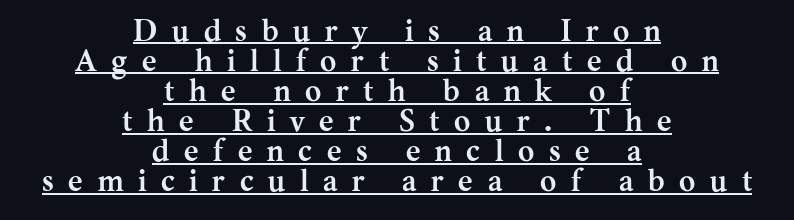
The image shows 31 px semibold serif type, upright; set centered, tight line spacing (0.97x), unusually wide letter spacing (+0.47 em), underlined; medium stroke contrast and a medium x-height.
